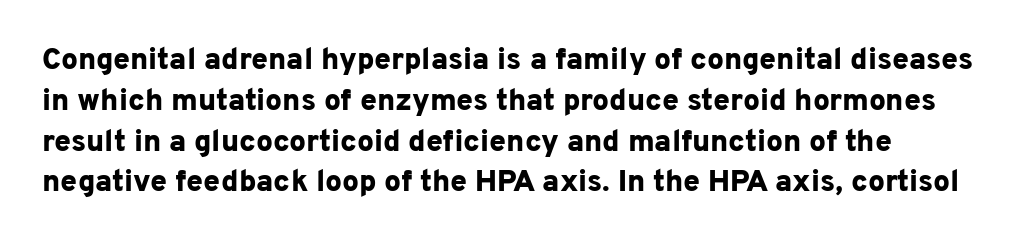
The rows are spaced the way most documents space them. Glyph-to-glyph distance matches everyday printed text. Quick note: not italic, upright. Letters rest on an invisible, unmarked baseline. These lines are rendered in a variable-pitch font. The typesetting leans heavy: a genuine bold.
